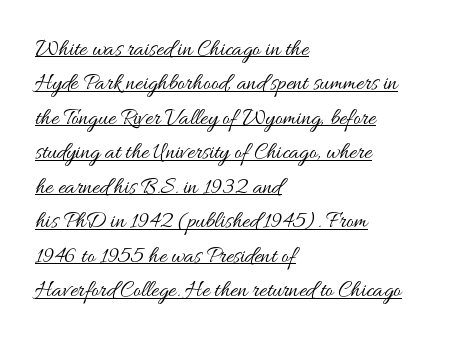
{"bold": "no", "underline": "yes", "align": "left", "line_spacing": "normal", "line_spacing_ratio": 1.5, "letter_spacing": "normal", "letter_spacing_em": 0.0, "glyph_px": 23}
